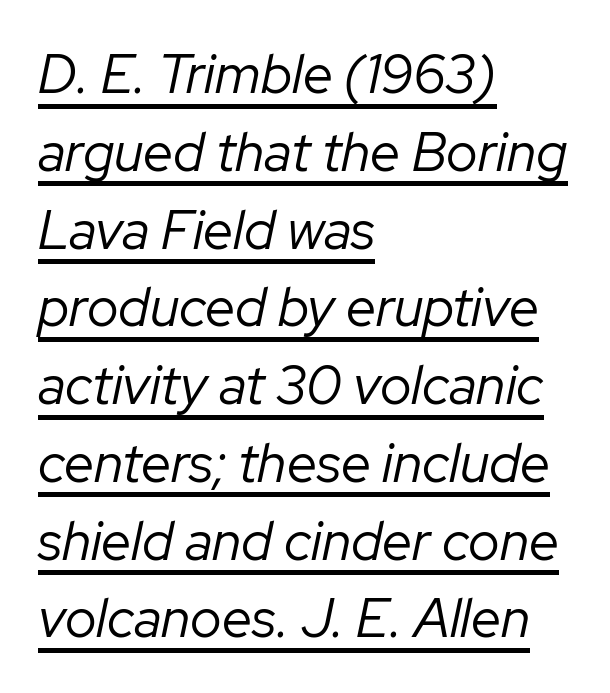
The image shows 54 px regular-weight type, italic (leaning right); set left-aligned, normal line spacing (1.44x), normal letter spacing, underlined; low stroke contrast and a medium x-height.
